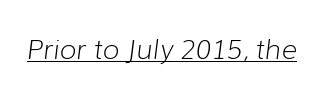
Spacing between characters is what you'd get straight out of the box. Caption: lettering with a line underneath. The strokes carry an ordinary text weight at most. Slant detected: the letters are inclined.
